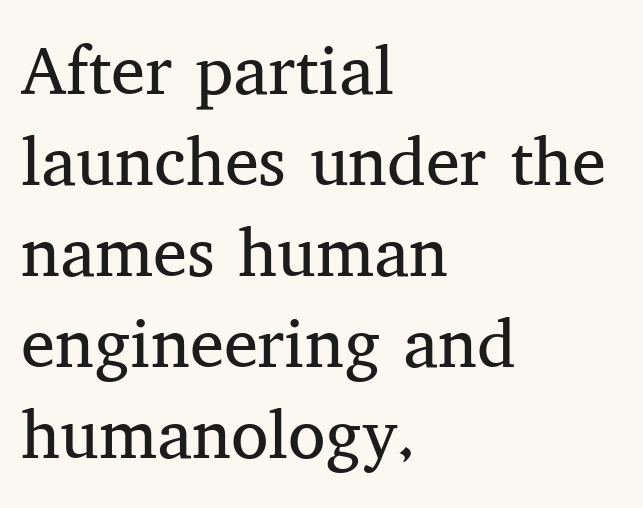
The image shows 68 px regular-weight serif type, upright; set left-aligned, normal line spacing (1.34x), normal letter spacing, not underlined; medium stroke contrast and a medium x-height.
